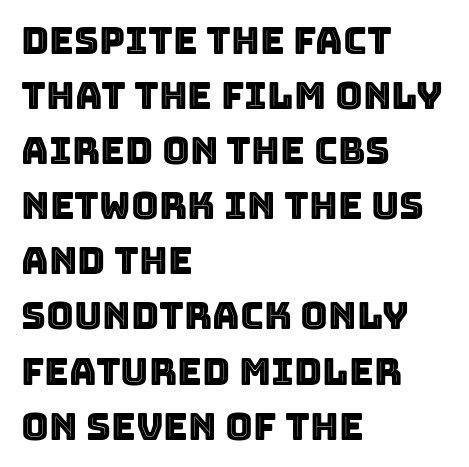
{"italic": "no", "width": "normal", "x_height": "large", "monospaced": "no", "underline": "no", "align": "left", "line_spacing": "normal", "line_spacing_ratio": 1.45, "letter_spacing": "normal", "letter_spacing_em": 0.0, "glyph_px": 38}
